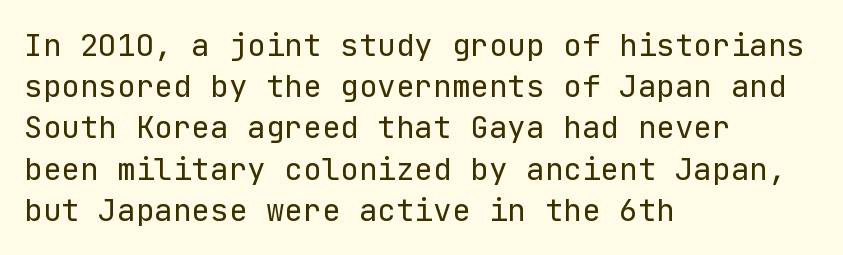
Honestly, the letter spacing is just normal — you wouldn't notice it. Horizontal bands of white between lines are of average thickness. This rendering uses left alignment, leaving the right contour irregular. On a weight scale, this lands at 450 or below.
